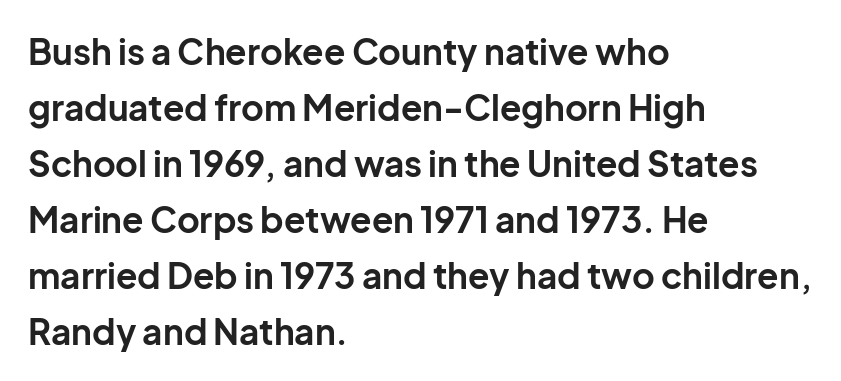
The image shows 35 px bold sans-serif type, upright; set left-aligned, normal line spacing (1.6x), normal letter spacing, not underlined; low stroke contrast and a medium x-height.
